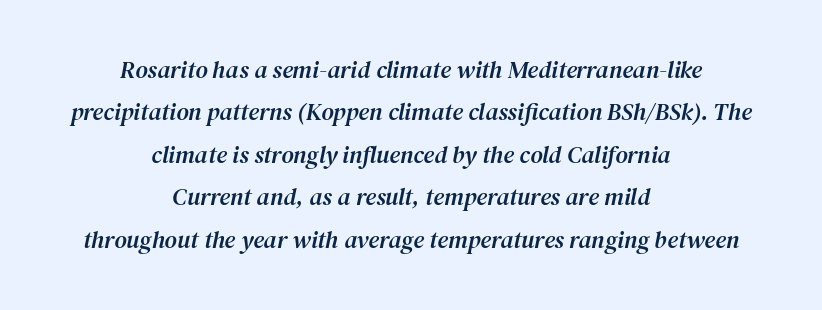
The letterforms sit shoulder to shoulder at normal distance. Reading down the block, each line starts at a different indent, mirrored at its end. The rendering applies a slant to the glyphs. Clear beneath every line of the passage.
